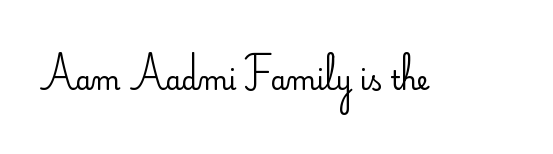
Q: Is the text bold? A: No.
Q: Is the text italic (slanted)? A: No, it is upright.
Q: Is the text underlined? A: No.
Q: Is the spacing between letters normal or unusually wide? A: Normal.
